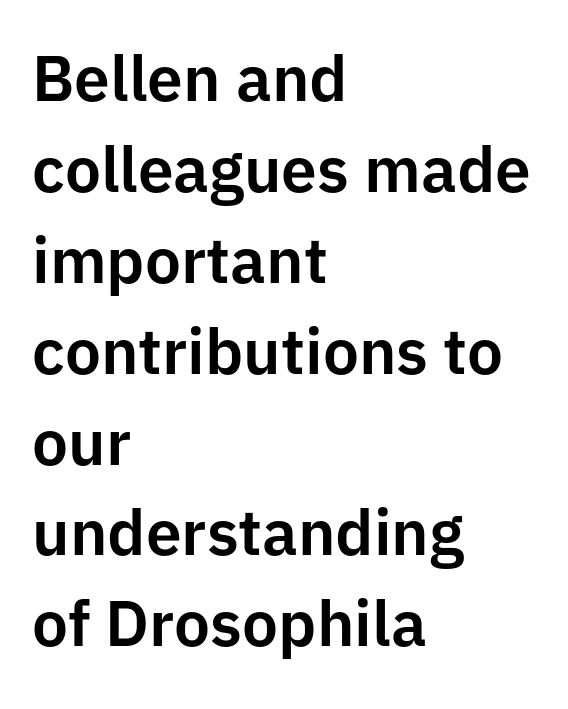
Q: Is the text italic (slanted)? A: No, it is upright.
Q: Is the typeface a serif or a sans-serif typeface? A: Sans-serif.
Q: Is the text underlined? A: No.
Q: How is the paragraph aligned? A: Left-aligned.
Q: Is the spacing between letters normal or unusually wide? A: Normal.
Q: Is the spacing between lines tight, normal or loose? A: Normal.
Q: Width (condensed, normal, or wide)? A: Normal.
Q: Stroke contrast? A: Low.
Q: x-height? A: Medium.
Q: Monospaced? A: No.
